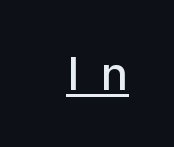
Vertical strokes here are truly vertical. Spacing verdict: proportional, widths tailored to each character. Each letter's strokes conclude bluntly, with no projecting serifs. The letters are semibold — heavier than regular but short of a full bold. A baseline rule has been typeset under these characters.
